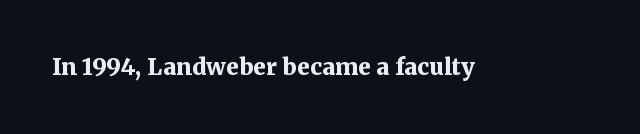
The image shows 23 px bold type, upright; set normal letter spacing, not underlined.
